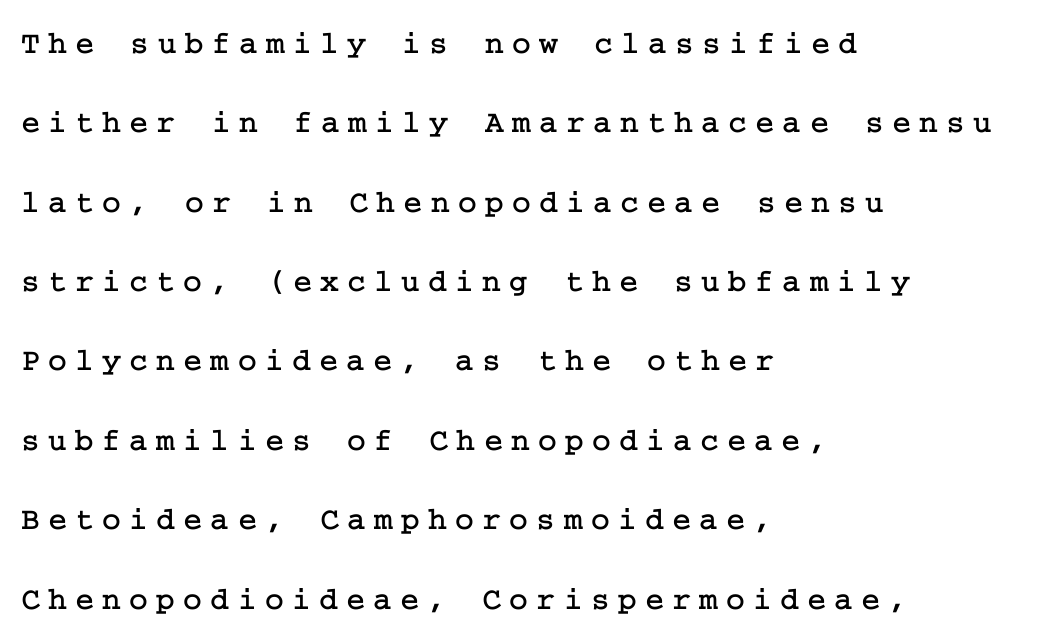
The image shows 32 px serif type, upright; set left-aligned, loose line spacing (2.48x), unusually wide letter spacing (+0.26 em), not underlined; low stroke contrast and a medium x-height.
